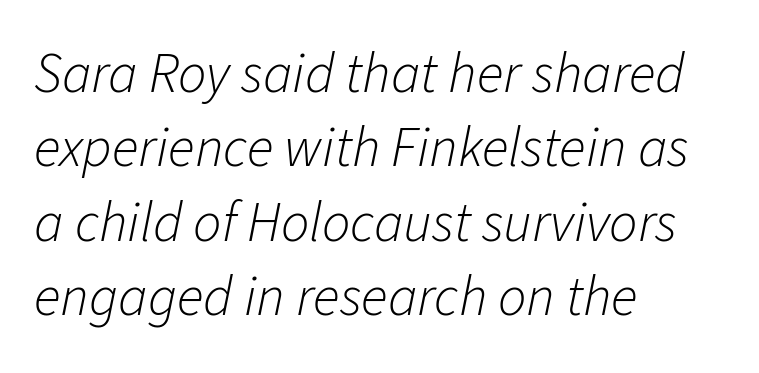
{"italic": "yes", "lean": "right", "slant_degrees": 11, "bold": "no", "weight": "light", "width": "normal", "stroke_contrast": "low", "x_height": "medium", "monospaced": "no", "underline": "no", "align": "left", "line_spacing": "normal", "line_spacing_ratio": 1.33, "letter_spacing": "normal", "letter_spacing_em": 0.0, "glyph_px": 56}
